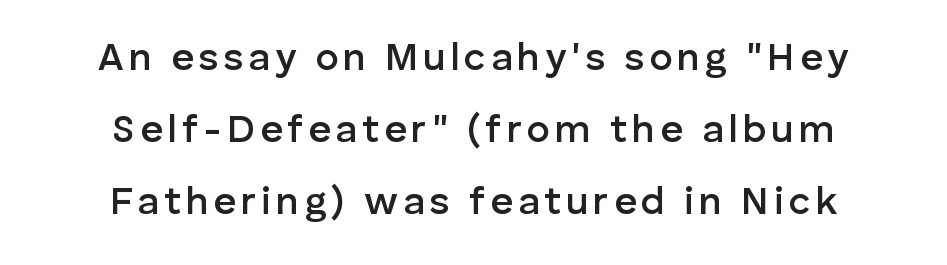
{"serif": "no", "italic": "no", "bold": "semi", "weight": "semibold", "width": "normal", "stroke_contrast": "low", "x_height": "medium", "monospaced": "no", "underline": "no", "align": "center", "line_spacing_ratio": 1.85, "glyph_px": 39}
